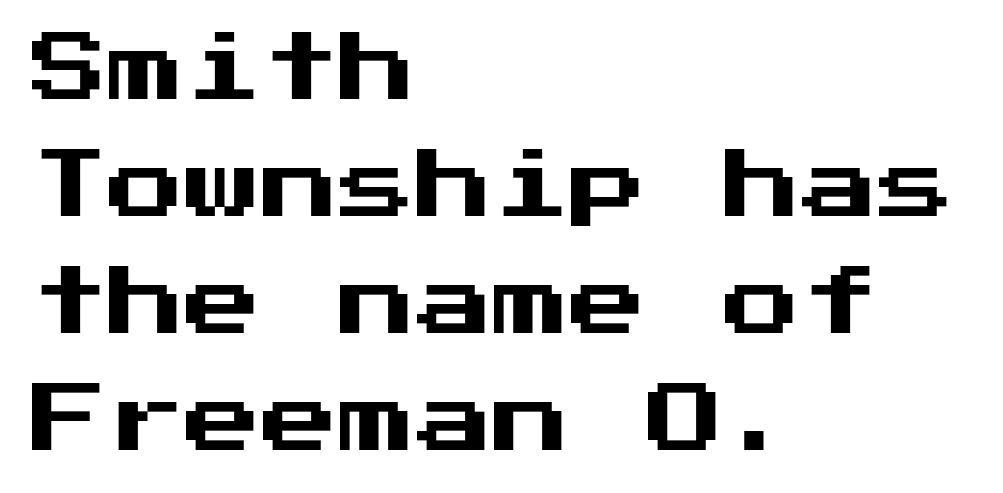
Q: Is the text italic (slanted)? A: No, it is upright.
Q: Is the typeface a serif or a sans-serif typeface? A: Sans-serif.
Q: Is the text underlined? A: No.
Q: How is the paragraph aligned? A: Left-aligned.
Q: Is the spacing between letters normal or unusually wide? A: Normal.
Q: Is the spacing between lines tight, normal or loose? A: Normal.
Q: Width (condensed, normal, or wide)? A: Normal.
Q: Stroke contrast? A: Medium.
Q: x-height? A: Medium.
